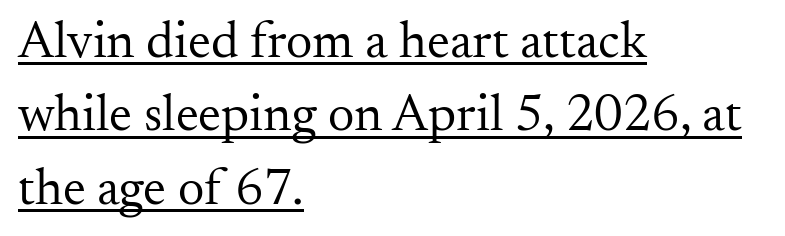
The type is set solid horizontally, with unmodified tracking. The rendering uses the underline text-decoration. No heavy texture on the line: the type isn't bold. A roman cut, with each character standing at attention. The vertical gap from one line to the next is medium.
